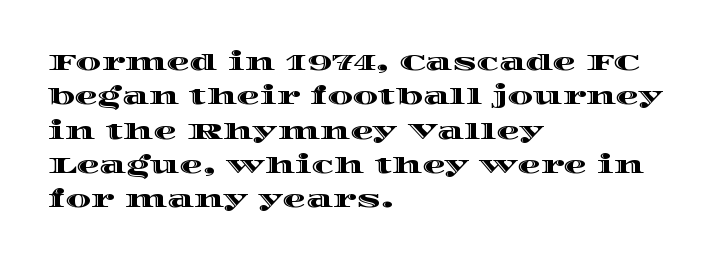
{"italic": "no", "underline": "no", "align": "left", "line_spacing": "normal", "line_spacing_ratio": 1.49, "letter_spacing": "normal", "letter_spacing_em": 0.0, "glyph_px": 23}
